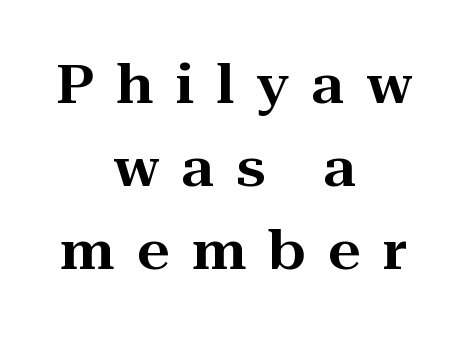
This sample has the flowing, uneven cadence of proportional lettering. Honestly, the letter spacing is so wide it's the main thing you notice. Check under the words: just untouched page. Horizontally, the lines are justified to the midpoint only. Note: serifs present on the glyphs. Ascenders rise straight up at ninety degrees.
